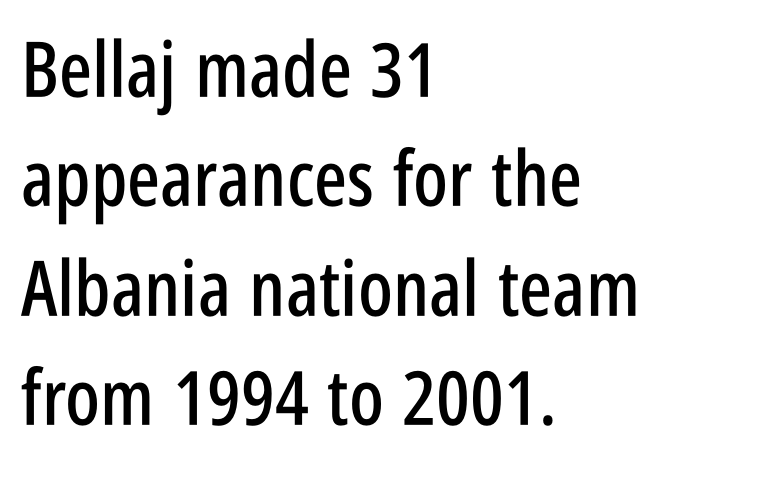
Q: Is the text italic (slanted)? A: No, it is upright.
Q: Is the typeface a serif or a sans-serif typeface? A: Sans-serif.
Q: Is the text underlined? A: No.
Q: How is the paragraph aligned? A: Left-aligned.
Q: Is the spacing between letters normal or unusually wide? A: Normal.
Q: Is the spacing between lines tight, normal or loose? A: Normal.
Q: Width (condensed, normal, or wide)? A: Condensed.
Q: Stroke contrast? A: Low.
Q: x-height? A: Large.
Q: Monospaced? A: No.
